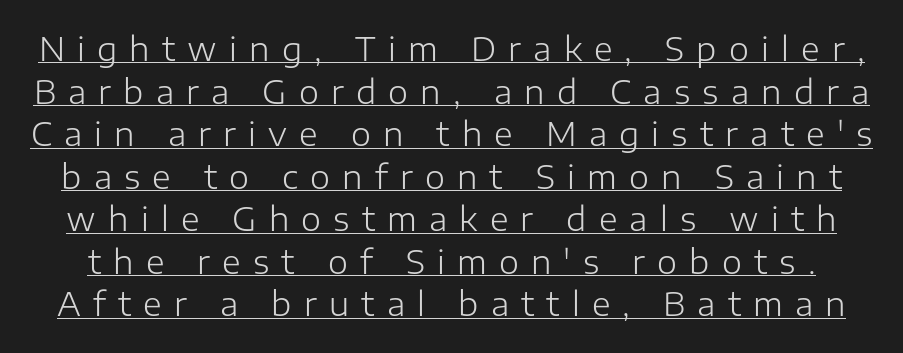
Every word sits above its own underline. The passage shown is typed in a proportional face where columns would drift. Italic: no, the glyphs are upright roman. Tracking value appears strongly positive — letters spread wide. Each new line begins a customary step beneath the previous one. Is this a sans? Yes — the strokes have no serifs.
